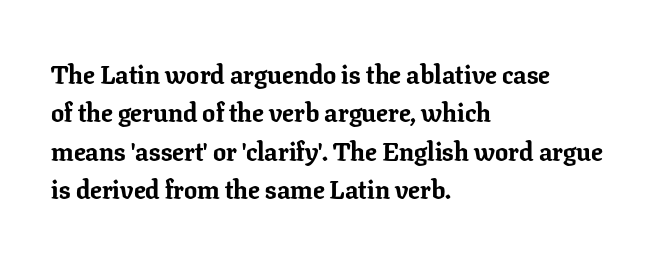
Q: Is the text bold? A: Yes.
Q: Is the text italic (slanted)? A: No, it is upright.
Q: Is the text underlined? A: No.
Q: How is the paragraph aligned? A: Left-aligned.
Q: Is the spacing between letters normal or unusually wide? A: Normal.
Q: Is the spacing between lines tight, normal or loose? A: Normal.
